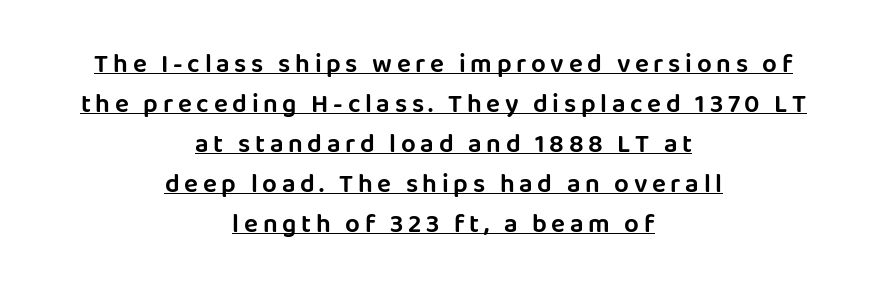
Q: Is the text italic (slanted)? A: No, it is upright.
Q: Is the text underlined? A: Yes.
Q: How is the paragraph aligned? A: Centered.
Q: Is the spacing between lines tight, normal or loose? A: Normal.
